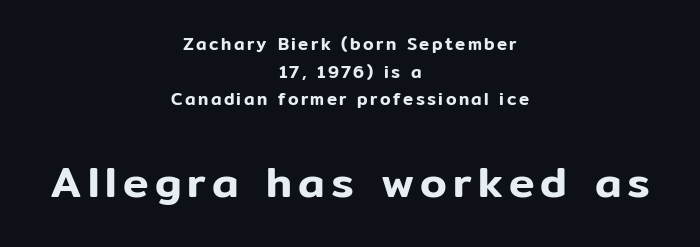
The face used here appears at its bigger size in the lower chunk. Layout note: lines centered. These lines are rendered in a variable-pitch font. Every stem runs plumb, perpendicular to the baseline. What kind of face is this? One without serifs — a sans.
